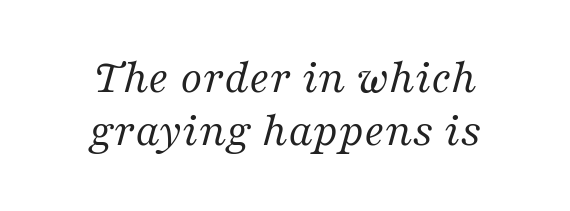
{"serif": "yes", "italic": "yes", "lean": "right", "slant_degrees": 16, "bold": "no", "weight": "regular", "width": "normal", "stroke_contrast": "medium", "x_height": "medium", "monospaced": "no", "underline": "no", "align": "center", "line_spacing": "tight", "line_spacing_ratio": 1.11, "letter_spacing": "normal", "letter_spacing_em": 0.0, "glyph_px": 48}
